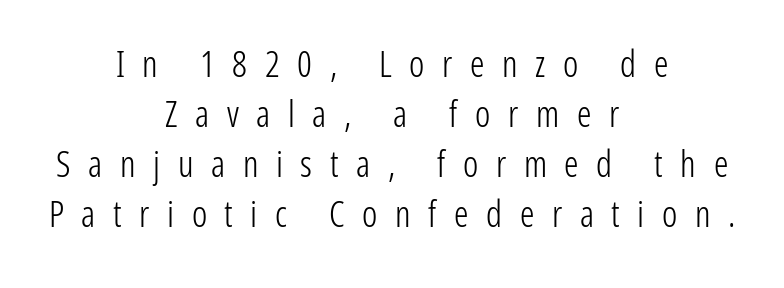
{"serif": "no", "italic": "no", "bold": "no", "weight": "light", "width": "condensed", "stroke_contrast": "low", "x_height": "medium", "monospaced": "no", "underline": "no", "align": "center", "line_spacing": "normal", "line_spacing_ratio": 1.39, "letter_spacing": "wide", "letter_spacing_em": 0.49, "glyph_px": 36}
